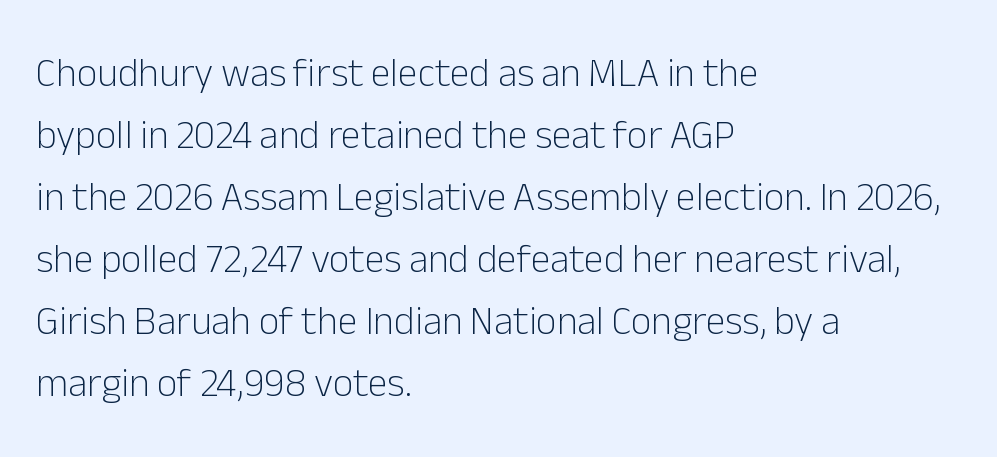
The image shows 40 px light sans-serif type, upright; set left-aligned, normal line spacing (1.55x), normal letter spacing, not underlined; low stroke contrast and a medium x-height.
